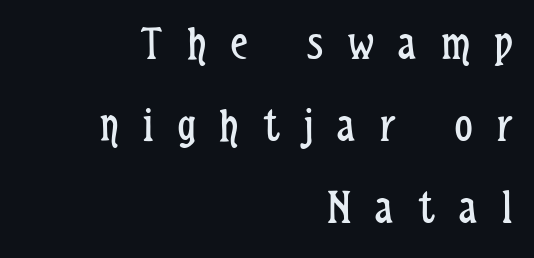
Q: Is the text bold? A: No.
Q: Is the text italic (slanted)? A: No, it is upright.
Q: Is the typeface a serif or a sans-serif typeface? A: Sans-serif.
Q: Is the text underlined? A: No.
Q: How is the paragraph aligned? A: Right-aligned.
Q: Is the spacing between letters normal or unusually wide? A: Unusually wide.
Q: Is the spacing between lines tight, normal or loose? A: Normal.
Q: Width (condensed, normal, or wide)? A: Condensed.
Q: Stroke contrast? A: Low.
Q: x-height? A: Medium.
Q: Monospaced? A: No.
